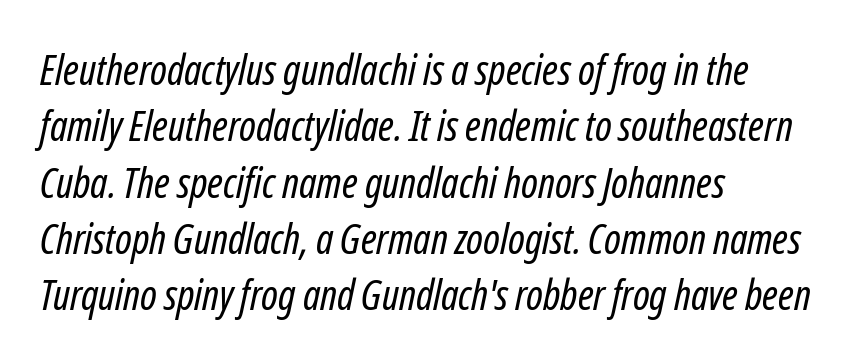
Q: Is the text bold? A: No.
Q: Is the typeface a serif or a sans-serif typeface? A: Sans-serif.
Q: Is the text underlined? A: No.
Q: How is the paragraph aligned? A: Left-aligned.
Q: Is the spacing between letters normal or unusually wide? A: Normal.
Q: Is the spacing between lines tight, normal or loose? A: Normal.
Q: Width (condensed, normal, or wide)? A: Condensed.
Q: Stroke contrast? A: Low.
Q: x-height? A: Medium.
Q: Monospaced? A: No.
